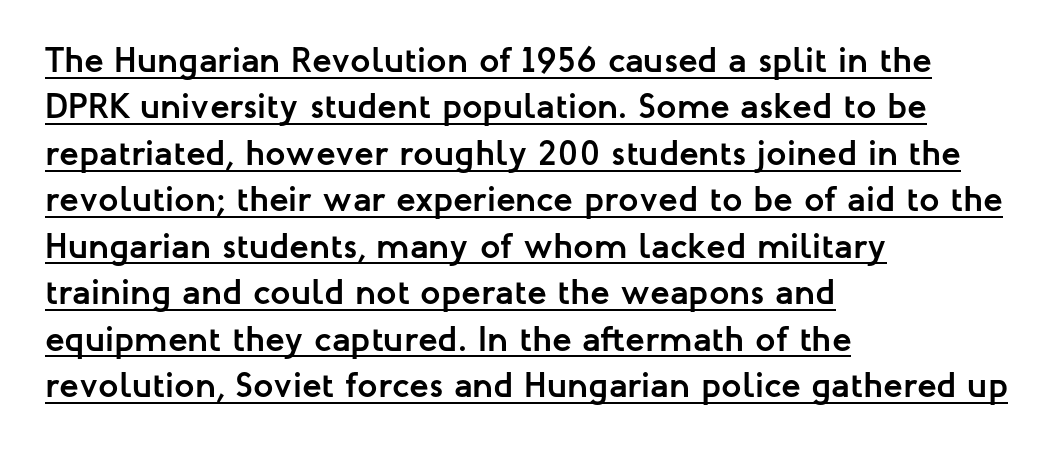
{"serif": "no", "italic": "no", "bold": "yes", "weight": "semibold", "width": "normal", "stroke_contrast": "low", "x_height": "medium", "monospaced": "no", "underline": "yes", "align": "left", "line_spacing": "normal", "line_spacing_ratio": 1.29, "letter_spacing": "normal", "letter_spacing_em": 0.0, "glyph_px": 36}
